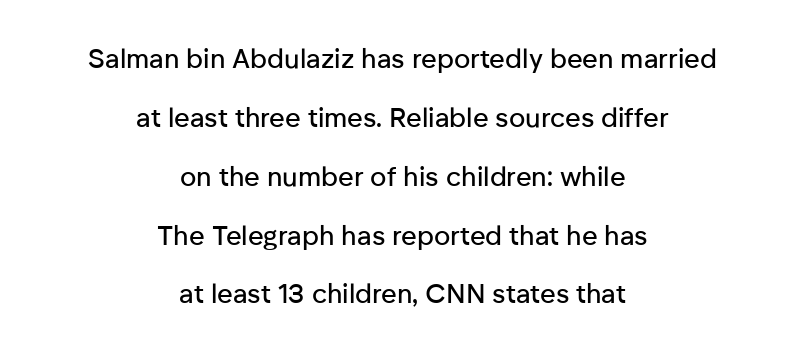
Q: Is the text italic (slanted)? A: No, it is upright.
Q: Is the text underlined? A: No.
Q: How is the paragraph aligned? A: Centered.
Q: Is the spacing between letters normal or unusually wide? A: Normal.
Q: Is the spacing between lines tight, normal or loose? A: Loose.
